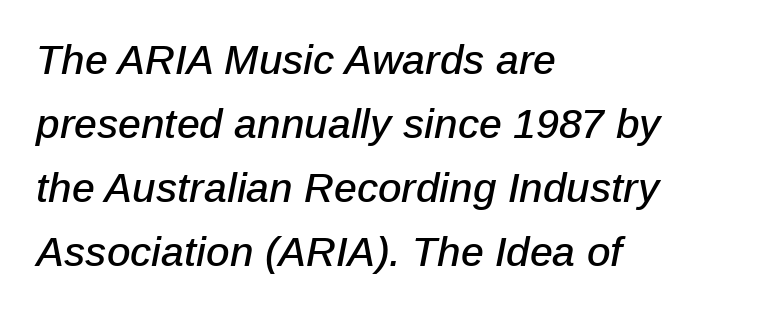
The face used here is rendered with its standard letterfit. Type without underlining. Would a proofreader flag this as italicized? Yes. Quick note: interline space is typical. The ragged edge is on the right, which tells us the setting is flush left. Do the characters align in a grid? No, the font is proportional.
